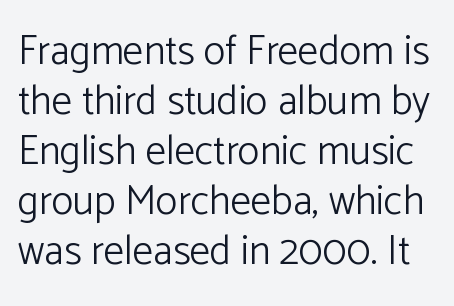
The image shows 41 px light sans-serif type, upright; set line spacing 1.22x, normal letter spacing, not underlined; low stroke contrast and a medium x-height.
